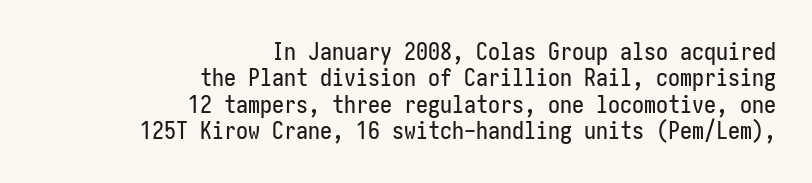
Style check: upright. One-word summary of the alignment: right. The tracking reads as untouched default to a designer's eye. Underlining? Definitely not there.
